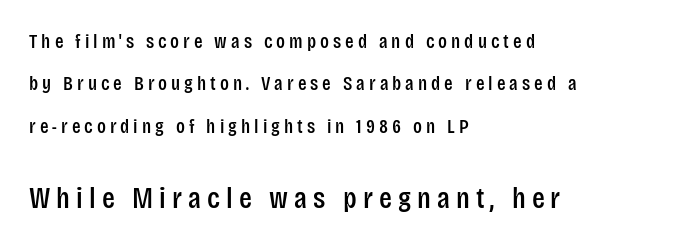
The image shows 30 px condensed sans-serif type, upright; set left-aligned, loose line spacing (2.12x), unusually wide letter spacing (+0.2 em), not underlined; the second (bottom) block is 1.5x larger; low stroke contrast and a large x-height.
